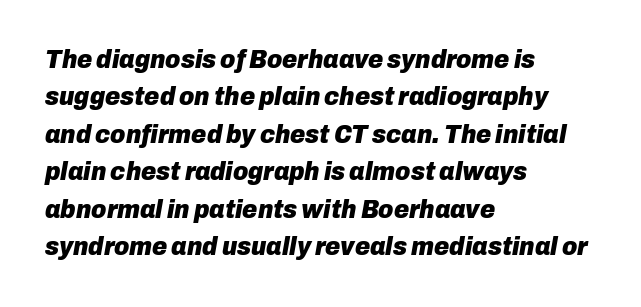
The lines are quadded left. This sample keeps an unexceptional amount of space between lines. The passage shown is emphatically bold. Honestly, there is no underline to notice here at all. The rendering keeps characters at their native spacing.
